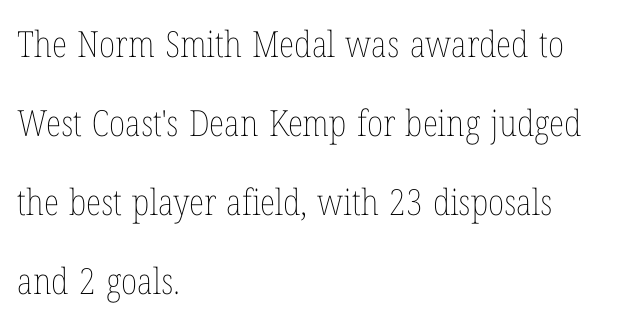
Q: Is the text bold? A: No.
Q: Is the text italic (slanted)? A: No, it is upright.
Q: Is the text underlined? A: No.
Q: How is the paragraph aligned? A: Left-aligned.
Q: Is the spacing between letters normal or unusually wide? A: Normal.
Q: Is the spacing between lines tight, normal or loose? A: Loose.
Q: Width (condensed, normal, or wide)? A: Condensed.
Q: Stroke contrast? A: Low.
Q: x-height? A: Medium.
Q: Monospaced? A: No.
